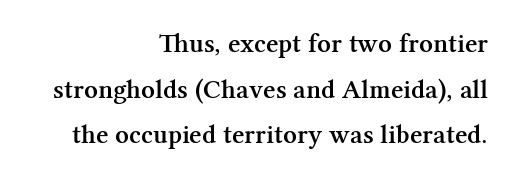
Underlining? Definitely not there. Regular leading. The lettering holds an erect, upright posture throughout. Caption: multi-line text, flush right, ragged left.
